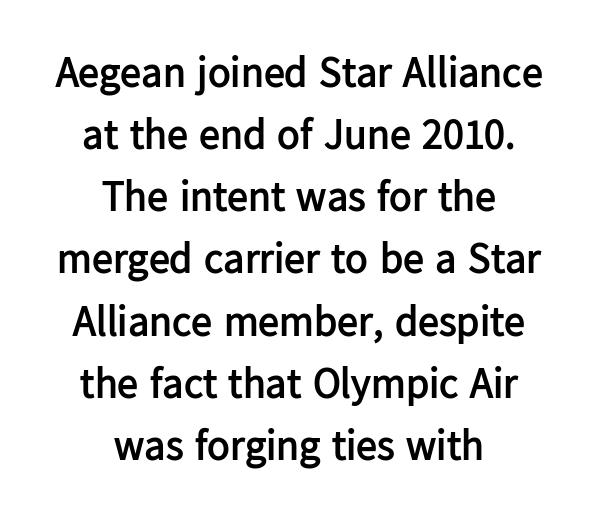
Q: Is the text bold? A: Yes.
Q: Is the text italic (slanted)? A: No, it is upright.
Q: Is the typeface a serif or a sans-serif typeface? A: Sans-serif.
Q: Is the text underlined? A: No.
Q: How is the paragraph aligned? A: Centered.
Q: Is the spacing between letters normal or unusually wide? A: Normal.
Q: Is the spacing between lines tight, normal or loose? A: Normal.
Q: Width (condensed, normal, or wide)? A: Normal.
Q: Stroke contrast? A: Low.
Q: x-height? A: Medium.
Q: Monospaced? A: No.
